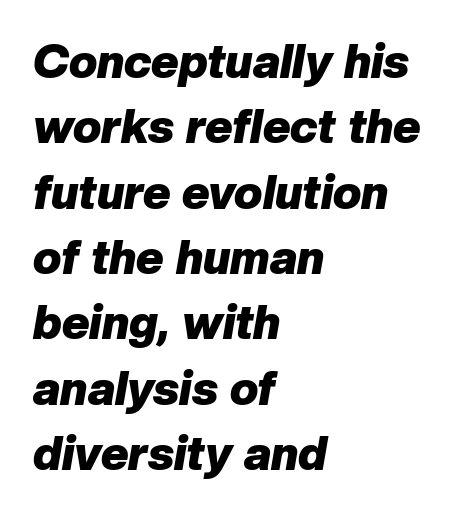
This sample has the flowing, uneven cadence of proportional lettering. The letters are slanted; this is an italic face. Does the copy run flush right? No — it runs flush left. You could call the tracking neutral — neither tight nor loose. Regular leading. Look at the stroke-to-counter ratio: heavy, a bold.
